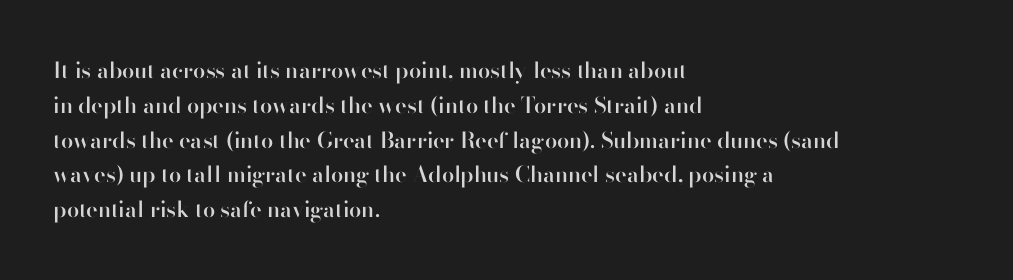
{"italic": "no", "bold": "semi", "underline": "no", "align": "left", "line_spacing": "normal", "line_spacing_ratio": 1.58, "letter_spacing": "normal", "letter_spacing_em": 0.0, "glyph_px": 22}
